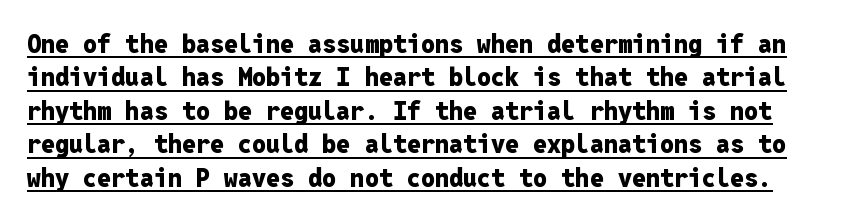
Q: Is the text bold? A: Yes.
Q: Is the text italic (slanted)? A: No, it is upright.
Q: Is the text underlined? A: Yes.
Q: Is the spacing between letters normal or unusually wide? A: Normal.
Q: Is the spacing between lines tight, normal or loose? A: Normal.
